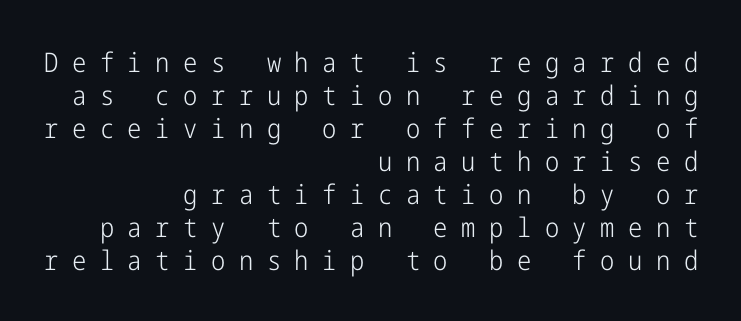
Clear beneath every line of the passage. These glyphs show unthickened strokes, regular width or finer. Unlike italic type, these characters show no tilt at all. Caption: expanded tracking, letters set apart. The paragraph has a hard right edge and a soft left edge.
